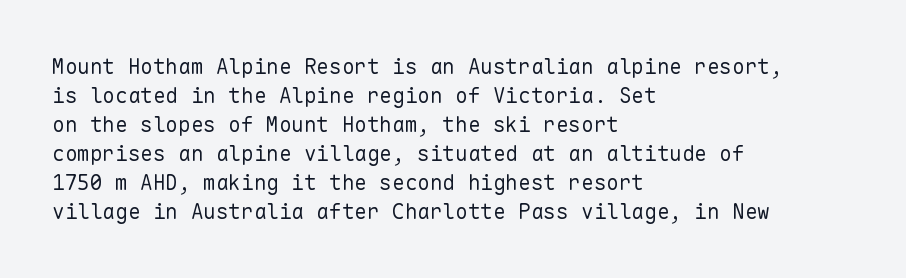
{"italic": "no", "bold": "no", "underline": "no", "align": "left", "line_spacing": "normal", "line_spacing_ratio": 1.38, "letter_spacing": "normal", "letter_spacing_em": 0.0, "glyph_px": 21}
